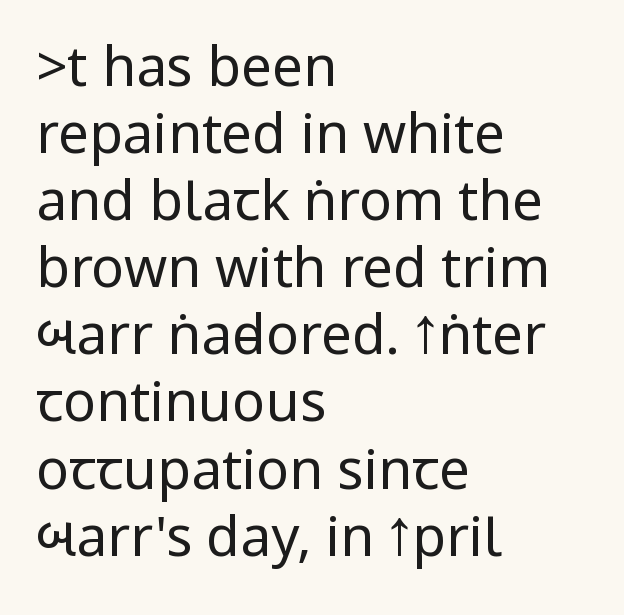
Is the block centered? No — it sits flush against the left margin. This is not heavy type; no bold has been used. The lettering stays uniformly vertical, giving the passage a roman look. You could call the tracking neutral — neither tight nor loose. Honestly, there is no underline to notice here at all. Does the type have serifs? No, each stem ends abruptly.
